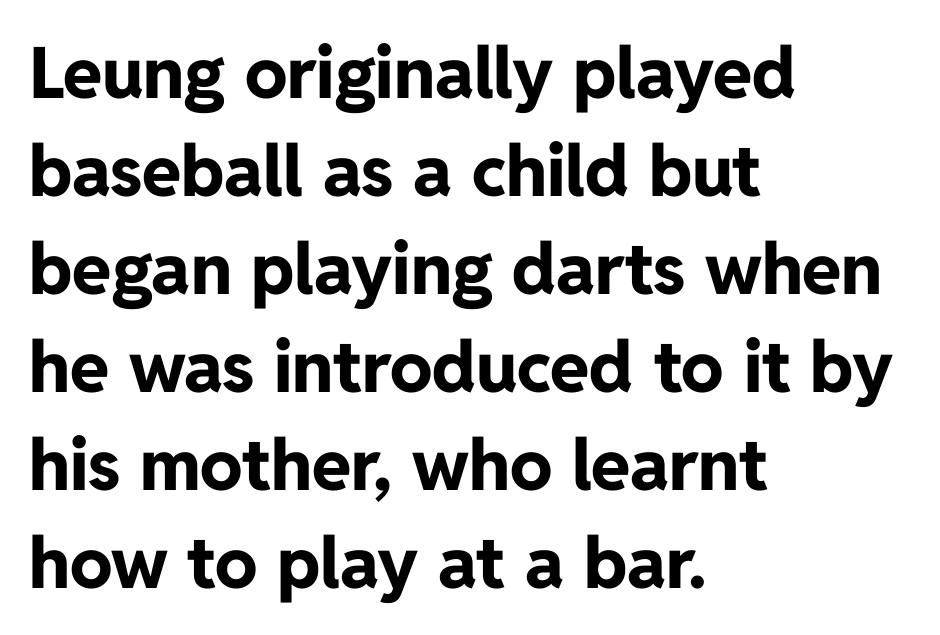
Posture: vertical. The rows are spaced the way most documents space them. Emphasis by weight is at full strength: bold. Which margin do the lines hug? The left one — the right edge is uneven. You could not count columns in this text — the font is proportionally spaced.
